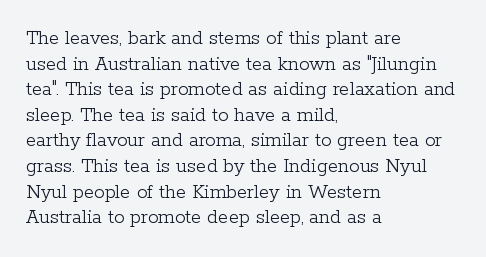
Does extra space separate the letters? No, they use regular spacing. The passage is arranged the way most books set body copy — flush left. The area under the type is left untouched. The face looks like a standard text weight, possibly lighter. Notice how the stems are strictly vertical — no italics here.
